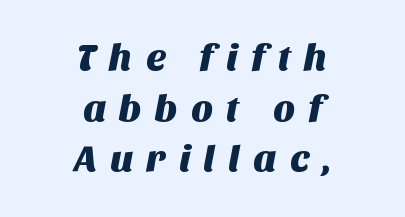
The string is rendered with underlining switched off. This sample uses a sans-serif face. This sample uses expanded letter spacing, leaving extra air between glyphs. A student would call this center alignment; a typographer would say set centered. Each letter keeps its own natural width here, so spacing adapts to shape. Vertical spacing — default.
